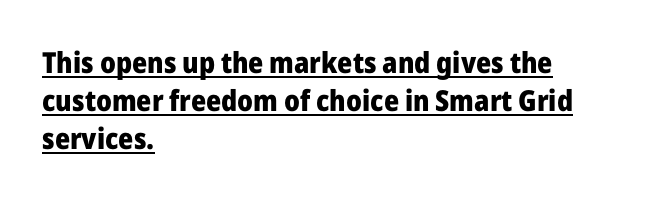
{"serif": "no", "italic": "no", "bold": "yes", "weight": "heavy", "width": "normal", "stroke_contrast": "low", "x_height": "medium", "monospaced": "no", "underline": "yes", "align": "left", "line_spacing": "normal", "line_spacing_ratio": 1.31, "letter_spacing": "normal", "letter_spacing_em": 0.0, "glyph_px": 29}
